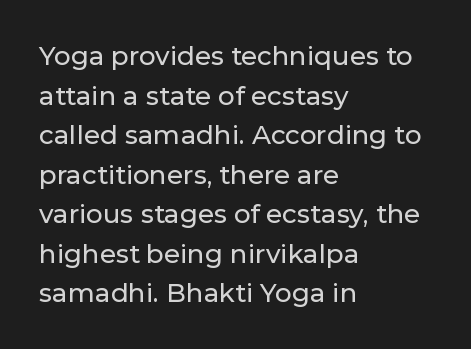
Q: Is the text italic (slanted)? A: No, it is upright.
Q: Is the text underlined? A: No.
Q: How is the paragraph aligned? A: Left-aligned.
Q: Is the spacing between letters normal or unusually wide? A: Normal.
Q: Is the spacing between lines tight, normal or loose? A: Normal.
